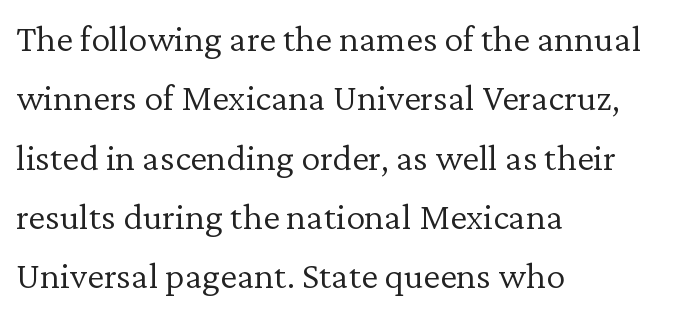
{"serif": "yes", "italic": "no", "bold": "no", "weight": "light", "width": "normal", "stroke_contrast": "low", "x_height": "medium", "monospaced": "no", "underline": "no", "align": "left", "line_spacing": "normal", "line_spacing_ratio": 1.56, "letter_spacing": "normal", "letter_spacing_em": 0.0, "glyph_px": 38}
